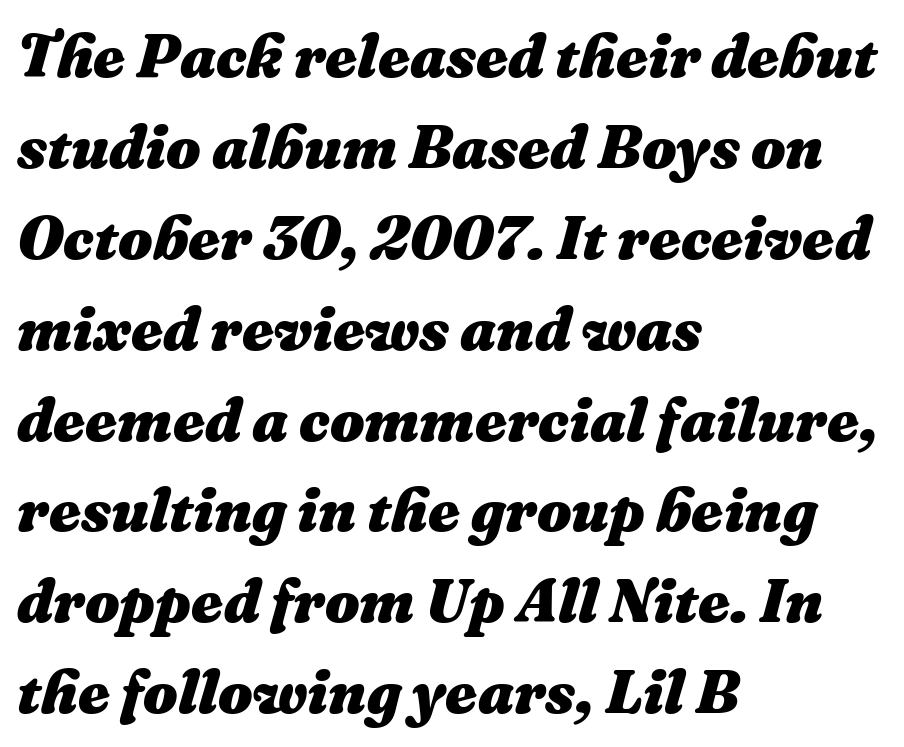
Plain, unruled lines of type. The space between consecutive lines is moderate. Notice how the passage keeps a crisp vertical edge on the left only. Proportional: the letters do not fall into vertical columns.
